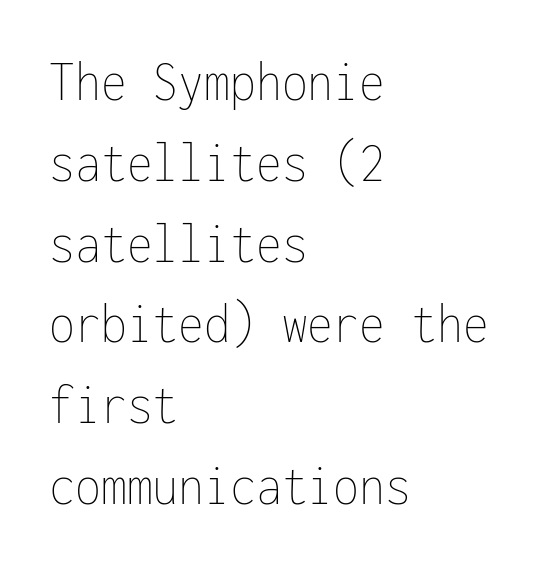
The image shows 59 px thin, condensed type, upright, monospaced; set left-aligned, normal line spacing (1.37x), normal letter spacing, not underlined; low stroke contrast and a medium x-height.
